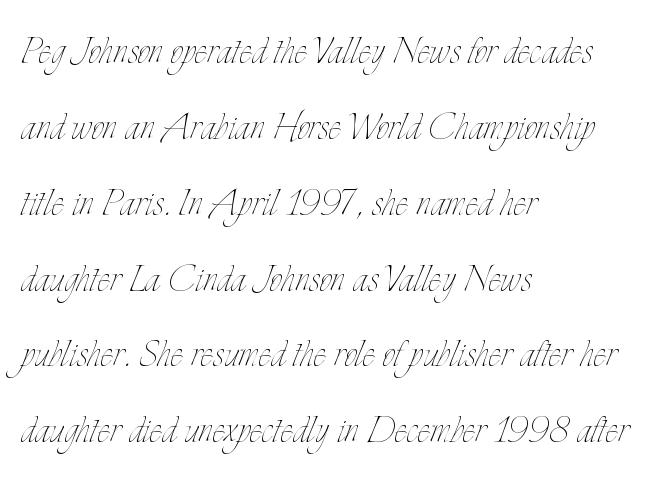
Q: Is the text bold? A: No.
Q: Is the text italic (slanted)? A: Yes.
Q: Is the text underlined? A: No.
Q: How is the paragraph aligned? A: Left-aligned.
Q: Is the spacing between letters normal or unusually wide? A: Normal.
Q: Is the spacing between lines tight, normal or loose? A: Normal.
Q: Width (condensed, normal, or wide)? A: Condensed.
Q: Stroke contrast? A: Low.
Q: x-height? A: Small.
Q: Monospaced? A: No.
